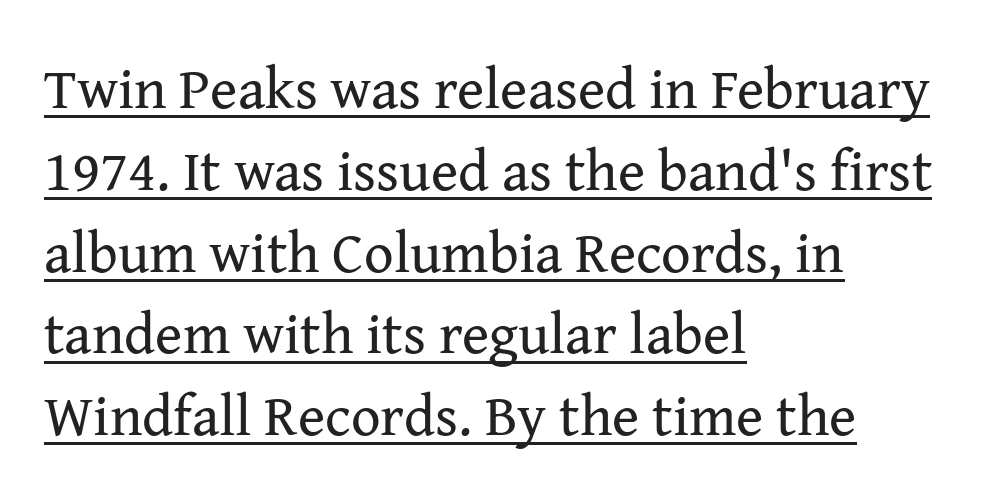
Q: Is the text bold? A: No.
Q: Is the text italic (slanted)? A: No, it is upright.
Q: Is the typeface a serif or a sans-serif typeface? A: Serif.
Q: Is the text underlined? A: Yes.
Q: How is the paragraph aligned? A: Left-aligned.
Q: Is the spacing between letters normal or unusually wide? A: Normal.
Q: Is the spacing between lines tight, normal or loose? A: Normal.
Q: Width (condensed, normal, or wide)? A: Normal.
Q: Stroke contrast? A: Medium.
Q: x-height? A: Medium.
Q: Monospaced? A: No.
